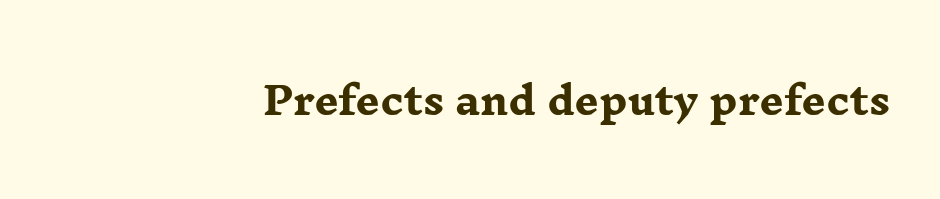
Q: Is the text bold? A: Yes.
Q: Is the text italic (slanted)? A: No, it is upright.
Q: Is the typeface a serif or a sans-serif typeface? A: Serif.
Q: Is the text underlined? A: No.
Q: How is the paragraph aligned? A: Right-aligned.
Q: Is the spacing between letters normal or unusually wide? A: Normal.
Q: Width (condensed, normal, or wide)? A: Wide.
Q: Stroke contrast? A: Low.
Q: x-height? A: Medium.
Q: Monospaced? A: No.
